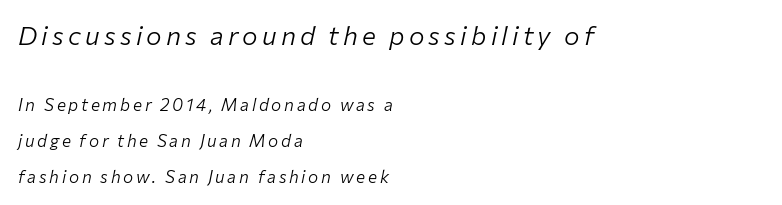
Stroke mass is kept to a normal reading level or below. Bare-footed words on every line. Style check: oblique. The rendering uses a large line-height, opening up the rows. The paragraph shown leans on its left margin.
